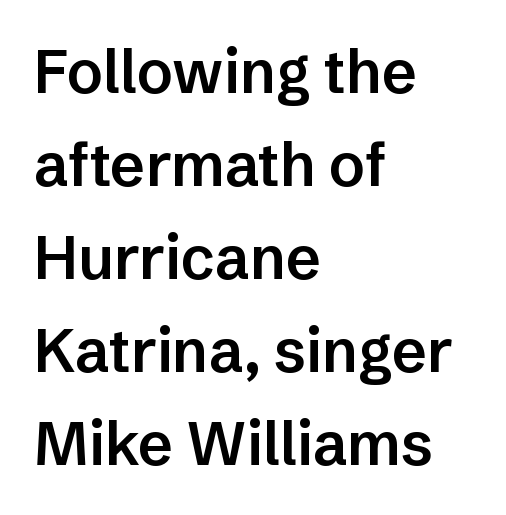
The image shows 60 px semibold sans-serif type, upright; set left-aligned, normal line spacing (1.55x), normal letter spacing, not underlined; low stroke contrast and a medium x-height.
